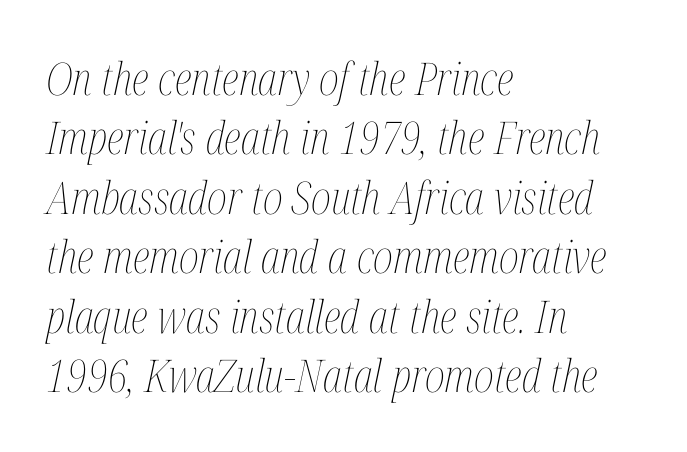
Q: Is the text bold? A: No.
Q: Is the text italic (slanted)? A: Yes, it leans right by about 12 degrees.
Q: Is the text underlined? A: No.
Q: How is the paragraph aligned? A: Left-aligned.
Q: Is the spacing between letters normal or unusually wide? A: Normal.
Q: Is the spacing between lines tight, normal or loose? A: Normal.
Q: Width (condensed, normal, or wide)? A: Condensed.
Q: Stroke contrast? A: Medium.
Q: x-height? A: Medium.
Q: Monospaced? A: No.
